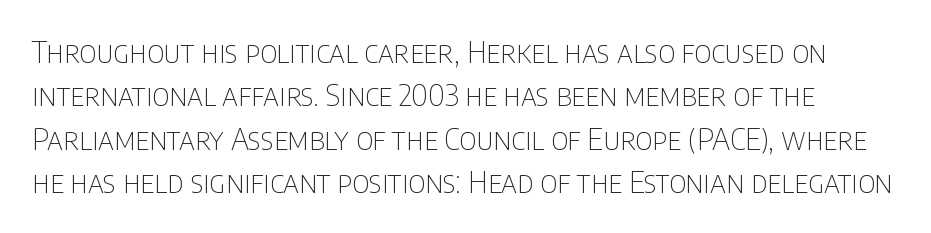
{"serif": "no", "italic": "no", "bold": "no", "weight": "thin", "width": "condensed", "stroke_contrast": "low", "x_height": "large", "monospaced": "no", "underline": "no", "line_spacing": "normal", "line_spacing_ratio": 1.45, "letter_spacing": "normal", "letter_spacing_em": 0.0, "glyph_px": 30}
